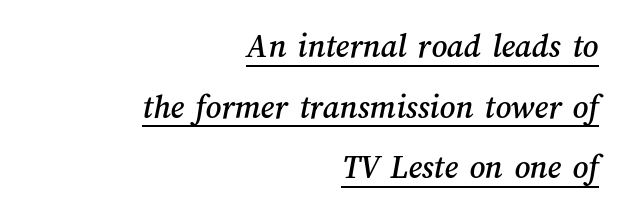
{"width": "normal", "stroke_contrast": "medium", "x_height": "medium", "monospaced": "no", "underline": "yes", "align": "right", "line_spacing_ratio": 1.78, "letter_spacing": "normal", "letter_spacing_em": 0.0, "glyph_px": 34}
